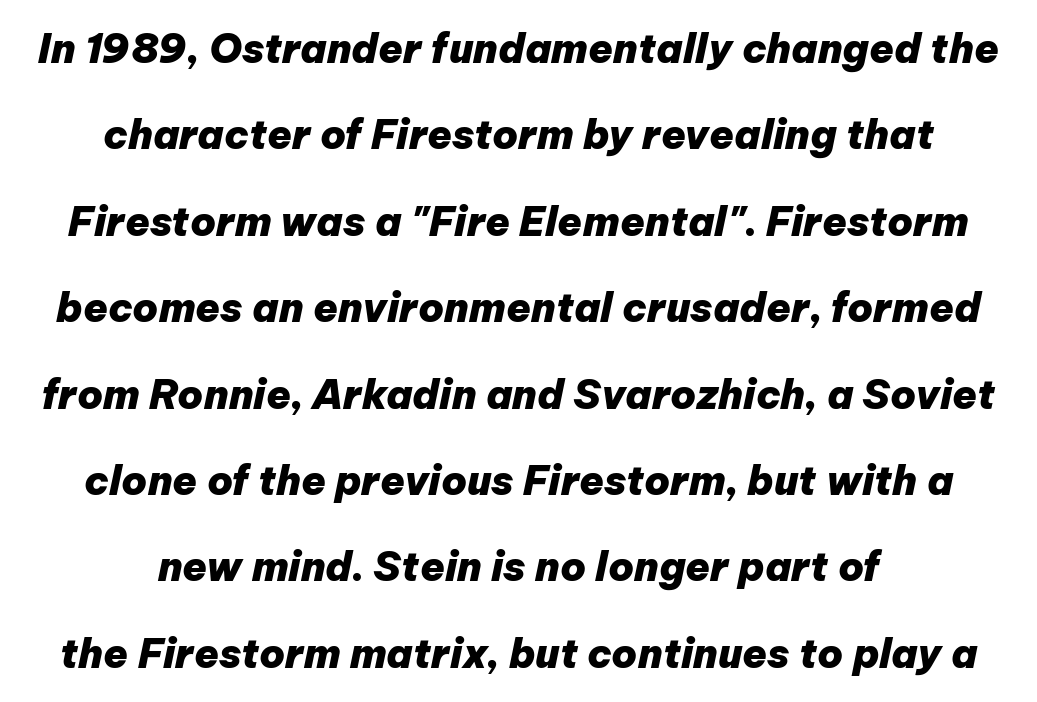
Character widths vary here, with narrow letters taking less room than wide ones. Lines of text with bare space underneath. Standard letterfit; no display-style spreading of the glyphs. The rendering applies a slant to the glyphs. Strokes here are thick enough to call this a true bold. Is the block centered? Yes — each line is placed symmetrically about the middle.
